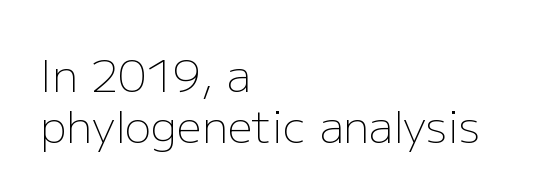
{"serif": "no", "italic": "no", "bold": "no", "weight": "light", "width": "normal", "stroke_contrast": "low", "x_height": "medium", "monospaced": "no", "underline": "no", "align": "left", "line_spacing": "tight", "line_spacing_ratio": 1.15, "letter_spacing": "normal", "letter_spacing_em": 0.0, "glyph_px": 44}
